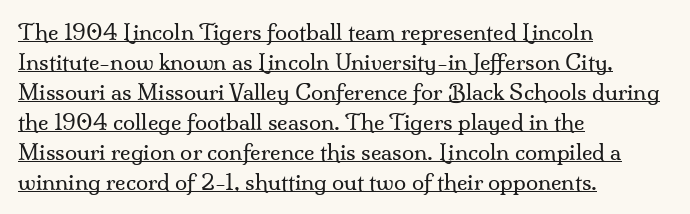
Think standard paragraph weight, or any step lighter than that. Leftover space on each line is placed entirely after the last word. The rendering keeps characters at their native spacing. Is there any slant? The stems are plumb. The space between consecutive lines is moderate. Glance below the letters and you will spot a drawn line.
